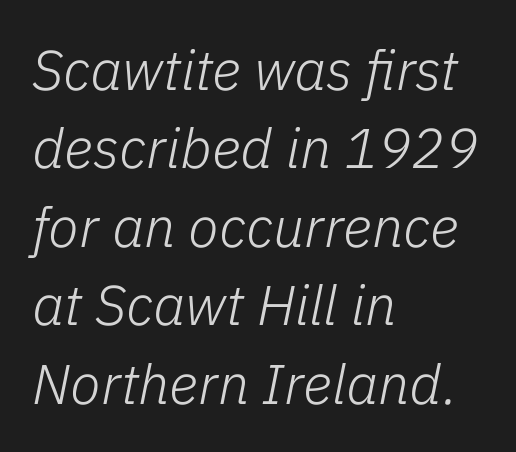
{"italic": "yes", "lean": "right", "slant_degrees": 11, "bold": "no", "weight": "light", "width": "normal", "stroke_contrast": "low", "x_height": "medium", "monospaced": "no", "underline": "no", "align": "left", "line_spacing": "normal", "line_spacing_ratio": 1.4, "letter_spacing": "normal", "letter_spacing_em": 0.0, "glyph_px": 56}
